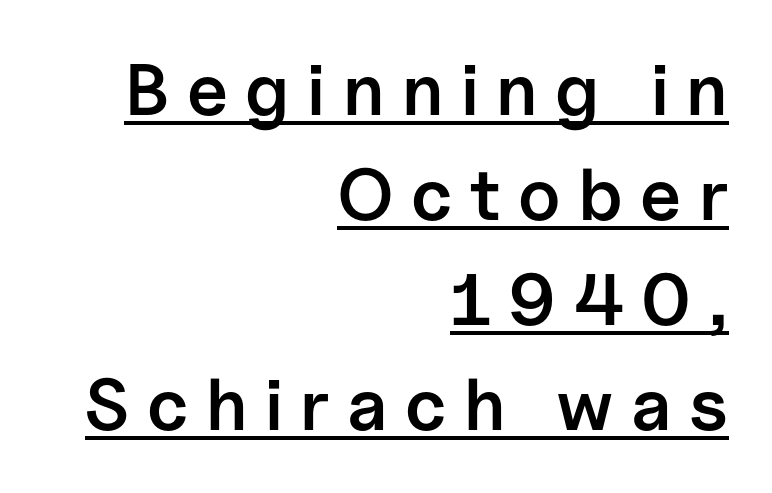
Q: Is the text bold? A: Semi-bold.
Q: Is the text italic (slanted)? A: No, it is upright.
Q: Is the typeface a serif or a sans-serif typeface? A: Sans-serif.
Q: Is the text underlined? A: Yes.
Q: How is the paragraph aligned? A: Right-aligned.
Q: Is the spacing between letters normal or unusually wide? A: Unusually wide.
Q: Is the spacing between lines tight, normal or loose? A: Normal.
Q: Width (condensed, normal, or wide)? A: Normal.
Q: Stroke contrast? A: Low.
Q: x-height? A: Medium.
Q: Monospaced? A: No.
